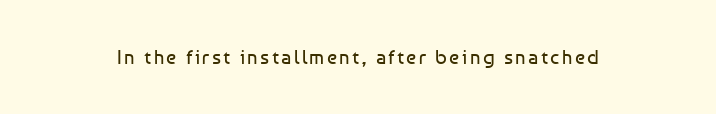
The type sits square on the baseline with zero lean. The strip under each line holds only bare page. Is the stroke heavy? The answer is a plain regular-or-lighter.
